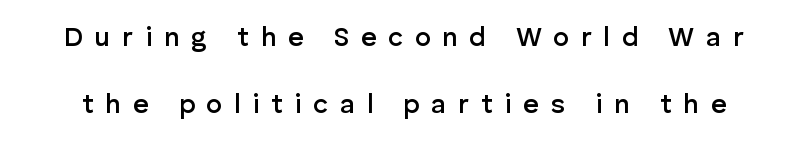
{"italic": "no", "bold": "semi", "underline": "no", "line_spacing": "loose", "line_spacing_ratio": 2.49, "letter_spacing": "wide", "letter_spacing_em": 0.43, "glyph_px": 27}
